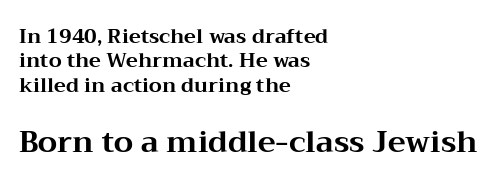
{"serif": "yes", "italic": "no", "bold": "yes", "weight": "bold", "width": "wide", "stroke_contrast": "medium", "x_height": "medium", "monospaced": "no", "underline": "no", "align": "left", "line_spacing_ratio": 1.22, "letter_spacing": "normal", "letter_spacing_em": 0.0, "larger_block": "second", "size_ratio": 1.5, "glyph_px": 30}
